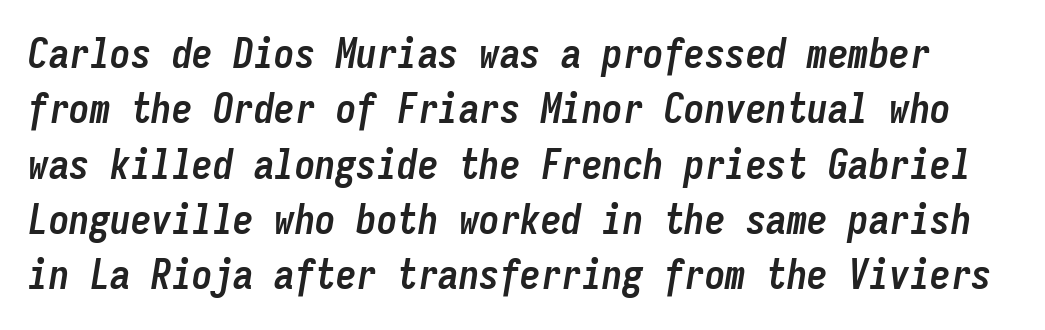
Any mark beneath the type? The region is blank. Tall strokes in this sample are angled rather than plumb. Each word holds together tightly as a unit, with standard inter-letter gaps. Do the characters align in a grid? Yes, the font is monospaced.
